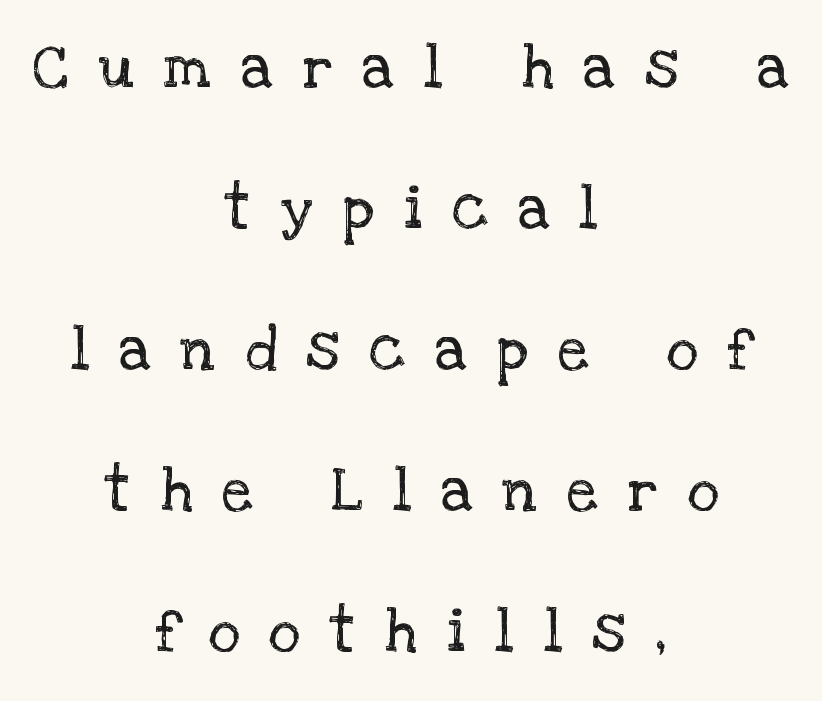
The image shows 61 px regular-weight serif type, upright; set centered, loose line spacing (2.31x), unusually wide letter spacing (+0.49 em), not underlined; low stroke contrast and a large x-height.
